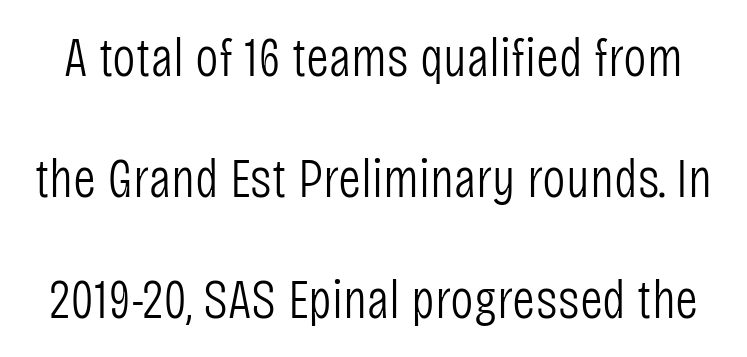
{"serif": "no", "italic": "no", "bold": "no", "weight": "light", "width": "condensed", "stroke_contrast": "low", "x_height": "large", "monospaced": "no", "underline": "no", "line_spacing": "loose", "line_spacing_ratio": 2.16, "letter_spacing": "normal", "letter_spacing_em": 0.0, "glyph_px": 56}
